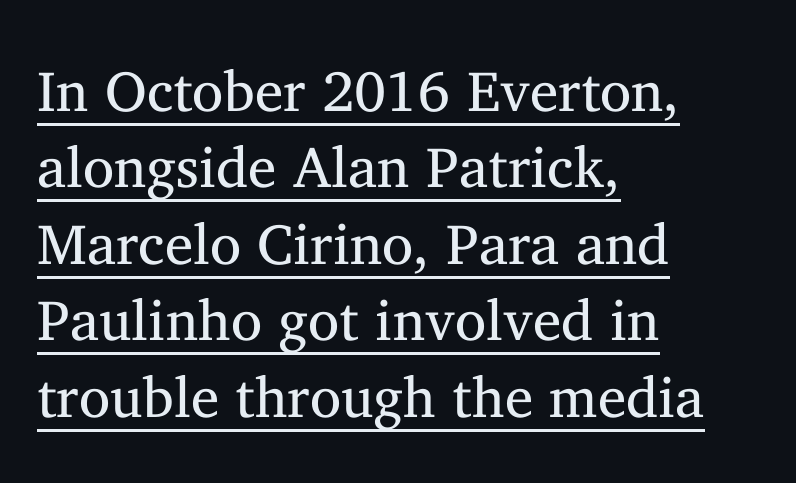
Compared with typical body copy, the letter spacing here is the same. The rendering shows small feet on the letterforms — a serif design. The rendering uses a moderate line-height, typical for paragraphs. Vertical stems look standard width or narrower in stroke. A typographer would call this underscored text. This sample has the flowing, uneven cadence of proportional lettering.
